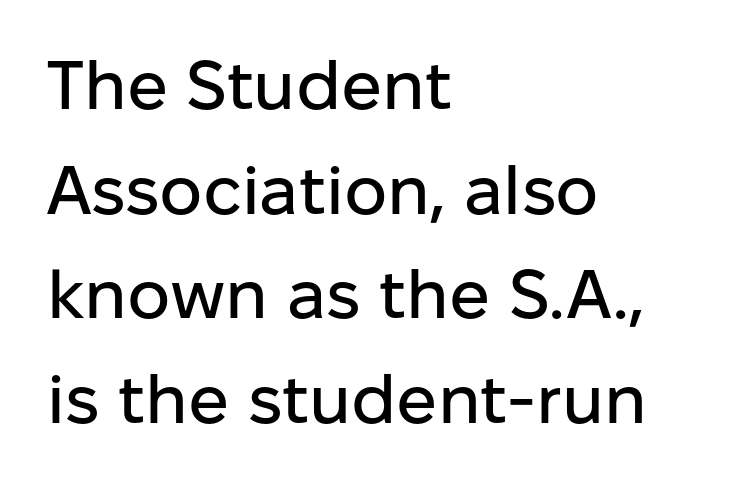
Q: Is the text italic (slanted)? A: No, it is upright.
Q: Is the typeface a serif or a sans-serif typeface? A: Sans-serif.
Q: Is the text underlined? A: No.
Q: How is the paragraph aligned? A: Left-aligned.
Q: Is the spacing between letters normal or unusually wide? A: Normal.
Q: Is the spacing between lines tight, normal or loose? A: Normal.
Q: Width (condensed, normal, or wide)? A: Normal.
Q: Stroke contrast? A: Low.
Q: x-height? A: Medium.
Q: Monospaced? A: No.
